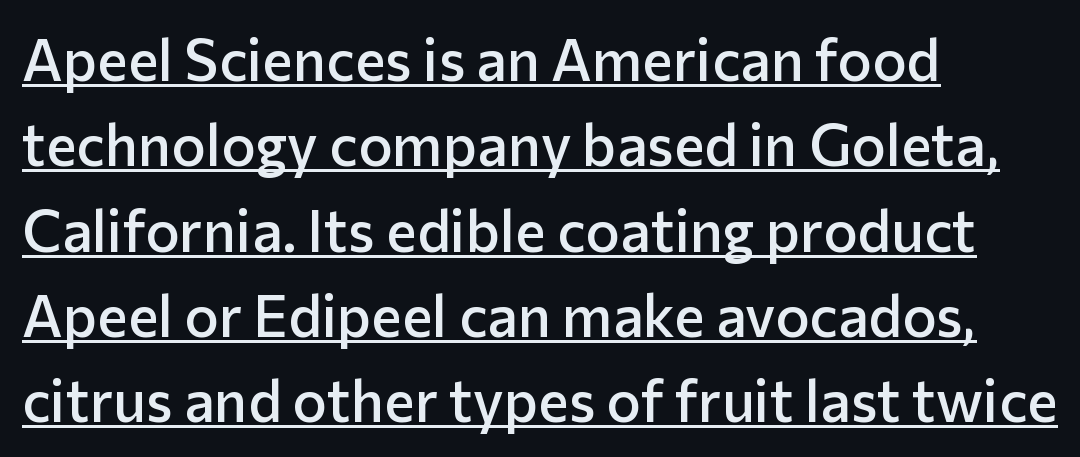
{"serif": "no", "italic": "no", "bold": "semi", "weight": "semibold", "width": "normal", "stroke_contrast": "low", "x_height": "medium", "monospaced": "no", "underline": "yes", "align": "left", "line_spacing": "normal", "line_spacing_ratio": 1.47, "letter_spacing": "normal", "letter_spacing_em": 0.0, "glyph_px": 58}
